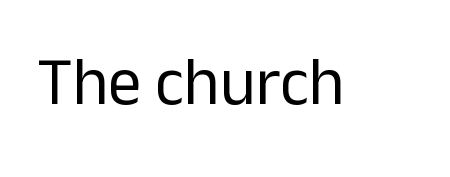
The image shows 67 px regular-weight sans-serif type, upright; set normal letter spacing, not underlined; low stroke contrast and a medium x-height.
